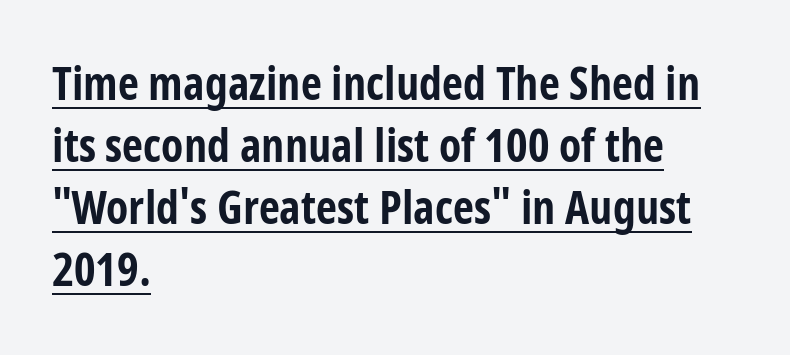
Q: Is the text bold? A: Yes.
Q: Is the text italic (slanted)? A: No, it is upright.
Q: Is the typeface a serif or a sans-serif typeface? A: Sans-serif.
Q: Is the text underlined? A: Yes.
Q: How is the paragraph aligned? A: Left-aligned.
Q: Is the spacing between letters normal or unusually wide? A: Normal.
Q: Is the spacing between lines tight, normal or loose? A: Normal.
Q: Width (condensed, normal, or wide)? A: Condensed.
Q: Stroke contrast? A: Low.
Q: x-height? A: Medium.
Q: Monospaced? A: No.
